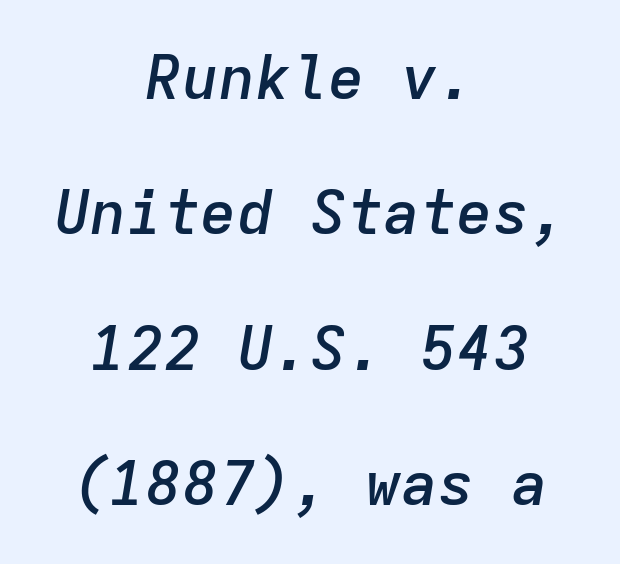
The space between consecutive lines is lavish. These lines are centered, leaving both edges ragged. The text carries the slant typical of an italic or oblique font. Does extra space separate the letters? No, they use regular spacing. Is this a fixed-width face? Yes — each glyph sits in an identical cell.
